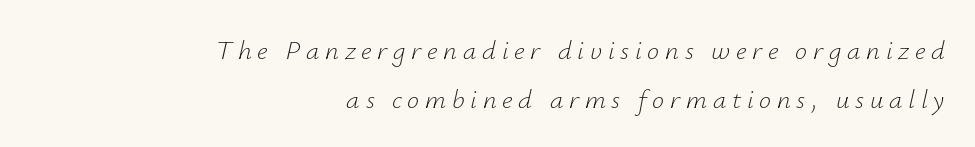
The image shows 27 px text type, italic (leaning right); set right-aligned, line spacing 1.83x, unusually wide letter spacing (+0.21 em), not underlined.
